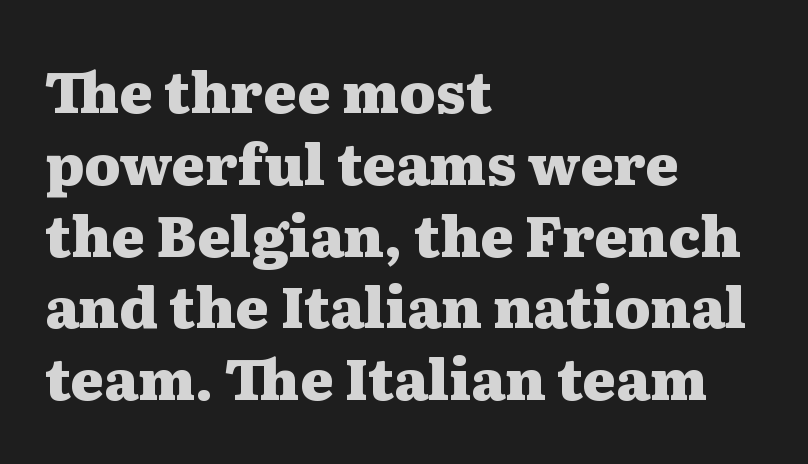
Q: Is the text bold? A: Yes.
Q: Is the text italic (slanted)? A: No, it is upright.
Q: Is the typeface a serif or a sans-serif typeface? A: Serif.
Q: Is the text underlined? A: No.
Q: How is the paragraph aligned? A: Left-aligned.
Q: Is the spacing between letters normal or unusually wide? A: Normal.
Q: Is the spacing between lines tight, normal or loose? A: Normal.
Q: Width (condensed, normal, or wide)? A: Wide.
Q: Stroke contrast? A: Medium.
Q: x-height? A: Medium.
Q: Monospaced? A: No.
